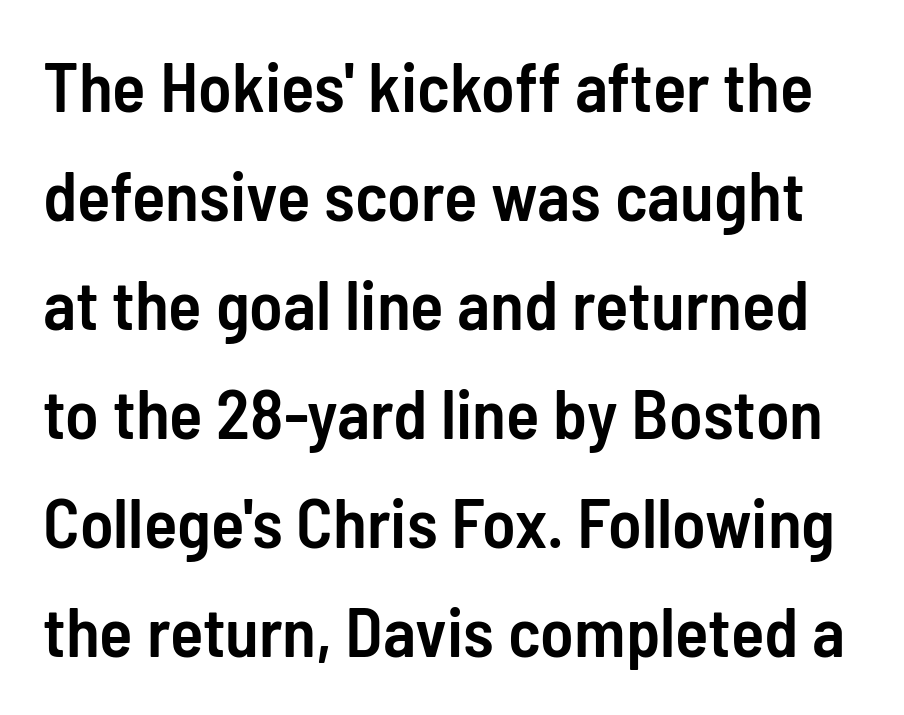
The image shows 69 px semibold, condensed sans-serif type, upright; set normal line spacing (1.58x), normal letter spacing, not underlined; low stroke contrast and a medium x-height.
